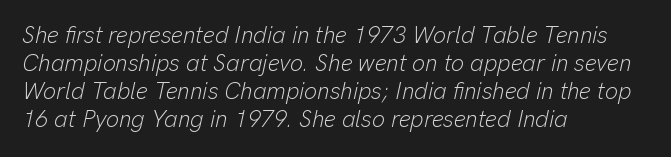
Check the space under the baseline: it is left empty. The font is comparable to plain body text, perhaps lighter. Alignment: flush left. A typesetter would call this zero additional tracking. The passage shown leans; its letterforms are oblique.
